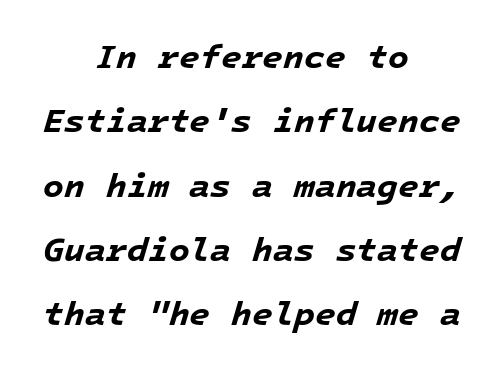
Q: Is the text bold? A: Yes.
Q: Is the text italic (slanted)? A: Yes, it leans right by about 16 degrees.
Q: Is the text underlined? A: No.
Q: How is the paragraph aligned? A: Centered.
Q: Is the spacing between letters normal or unusually wide? A: Normal.
Q: Width (condensed, normal, or wide)? A: Normal.
Q: Stroke contrast? A: Low.
Q: x-height? A: Medium.
Q: Monospaced? A: Yes.
